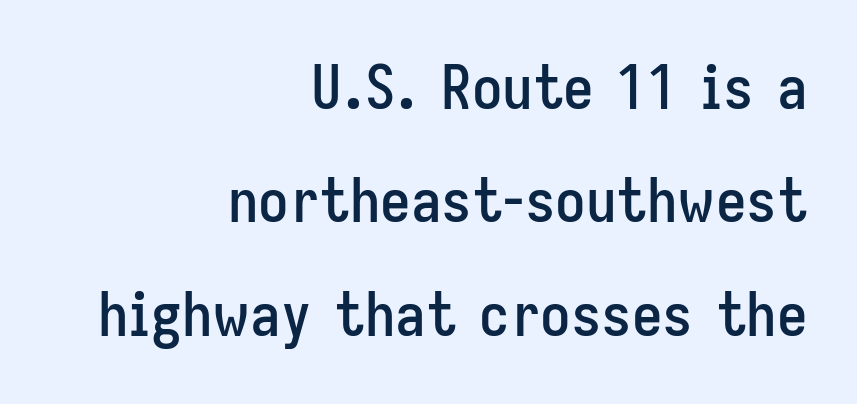
The image shows 61 px condensed sans-serif type, upright; set right-aligned, line spacing 1.86x, normal letter spacing, not underlined; low stroke contrast and a medium x-height.
